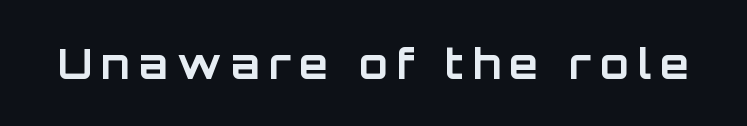
The image shows 42 px bold sans-serif type, upright; set unusually wide letter spacing (+0.21 em), not underlined; low stroke contrast and a large x-height.
